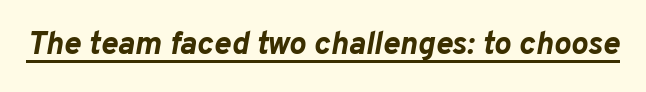
{"italic": "yes", "lean": "right", "slant_degrees": 10, "bold": "yes", "weight": "bold", "width": "normal", "stroke_contrast": "low", "x_height": "medium", "monospaced": "no", "underline": "yes", "letter_spacing": "normal", "letter_spacing_em": 0.0, "glyph_px": 32}
